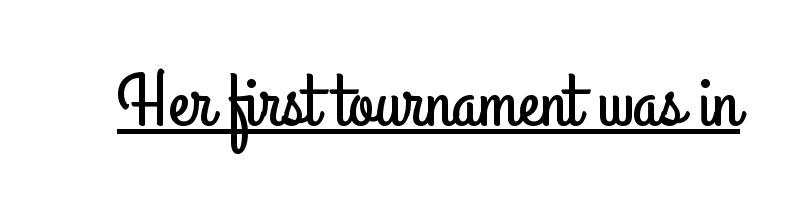
The passage shown is typed in a proportional face where columns would drift. The tracking reads as untouched default to a designer's eye. Stroke terminals: plain, sans-serif. Does a line run under the words? Yes, clearly.
